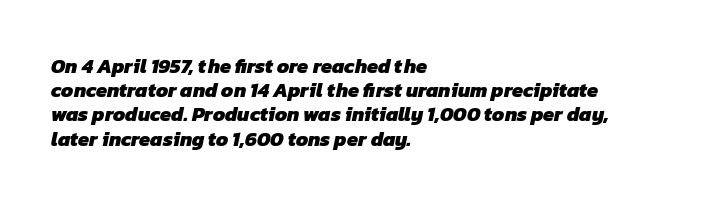
The image shows 20 px bold type; set left-aligned, line spacing 1.21x, normal letter spacing, not underlined.
